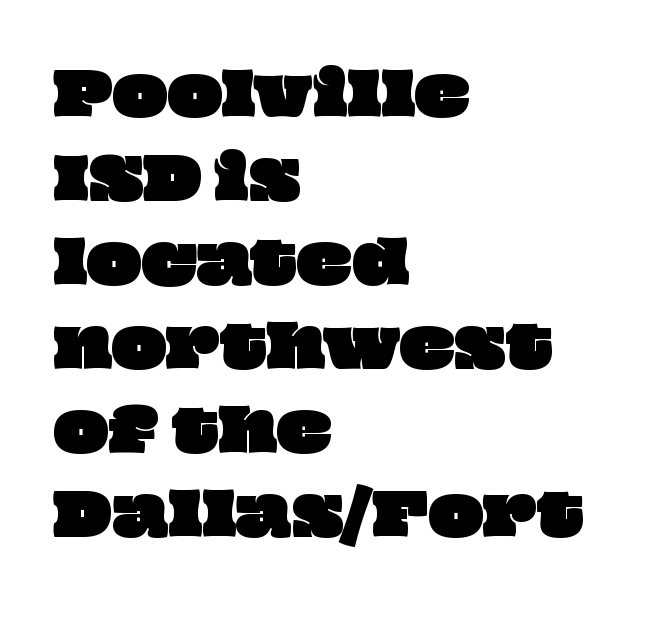
Q: Is the text underlined? A: No.
Q: How is the paragraph aligned? A: Left-aligned.
Q: Is the spacing between letters normal or unusually wide? A: Normal.
Q: Is the spacing between lines tight, normal or loose? A: Normal.
Q: Width (condensed, normal, or wide)? A: Wide.
Q: Stroke contrast? A: Low.
Q: x-height? A: Large.
Q: Monospaced? A: No.
